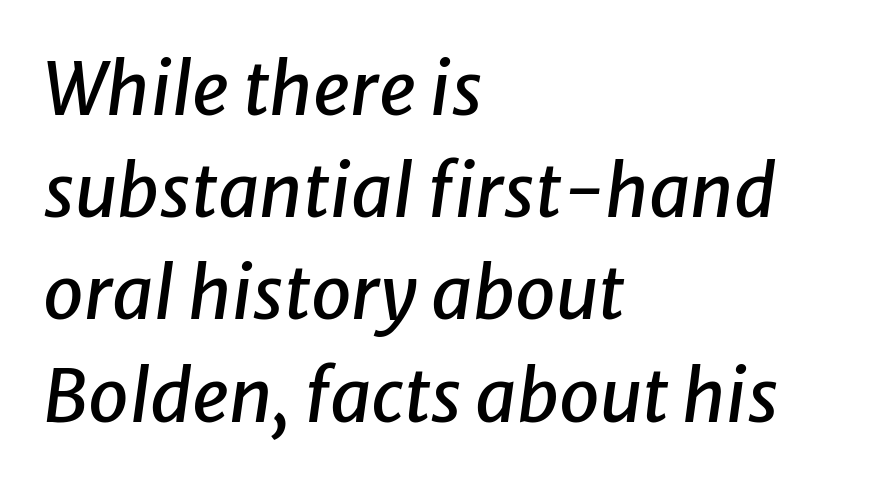
The image shows 73 px text type, italic (leaning right); set left-aligned, normal line spacing (1.4x), normal letter spacing, not underlined; low stroke contrast and a medium x-height.
